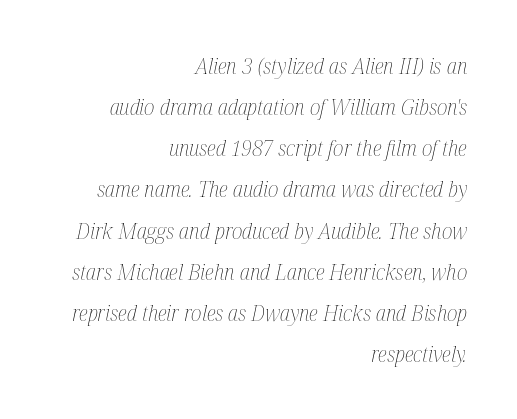
Q: Is the text bold? A: No.
Q: Is the text italic (slanted)? A: Yes, it leans right by about 12 degrees.
Q: Is the text underlined? A: No.
Q: How is the paragraph aligned? A: Right-aligned.
Q: Is the spacing between letters normal or unusually wide? A: Normal.
